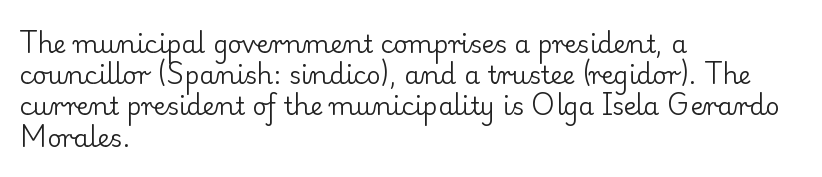
The image shows 25 px text type, upright; set left-aligned, normal line spacing (1.25x), normal letter spacing, not underlined.
